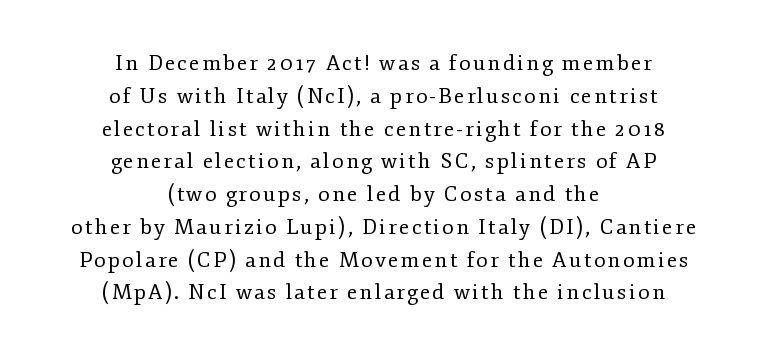
Horizontal alignment here is central, giving a formal, balanced look. The passage shown is not bold in any degree. Descenders are the only things crossing below the line. Ascenders rise straight up at ninety degrees. Line spacing here is normal.
